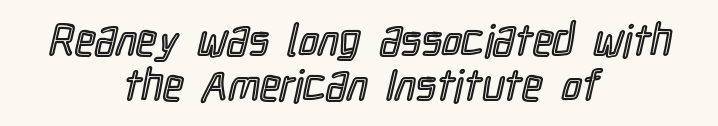
The typesetter chose a symmetrical, centered arrangement here. Glance below the letters and you will spot only blank space. The gaps between neighbouring characters are ordinary and unremarkable.
